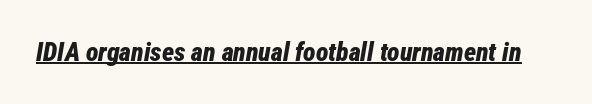
Q: Is the text bold? A: Yes.
Q: Is the text italic (slanted)? A: Yes, it leans right by about 12 degrees.
Q: Is the text underlined? A: Yes.
Q: Is the spacing between letters normal or unusually wide? A: Normal.
